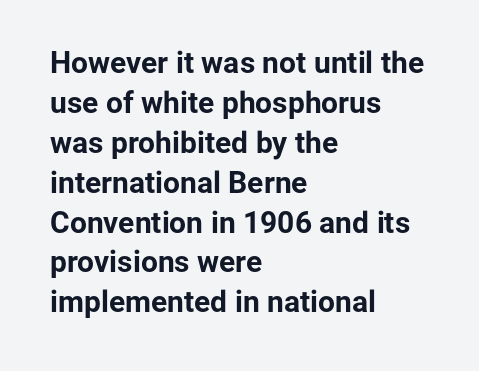
Is there much room between lines? A standard amount, neither cramped nor airy. Tall strokes in this sample are plumb rather than angled. Here the glyphs are tracked normally, forming tight word shapes. Plenty of ink on the page — the face is bold.
